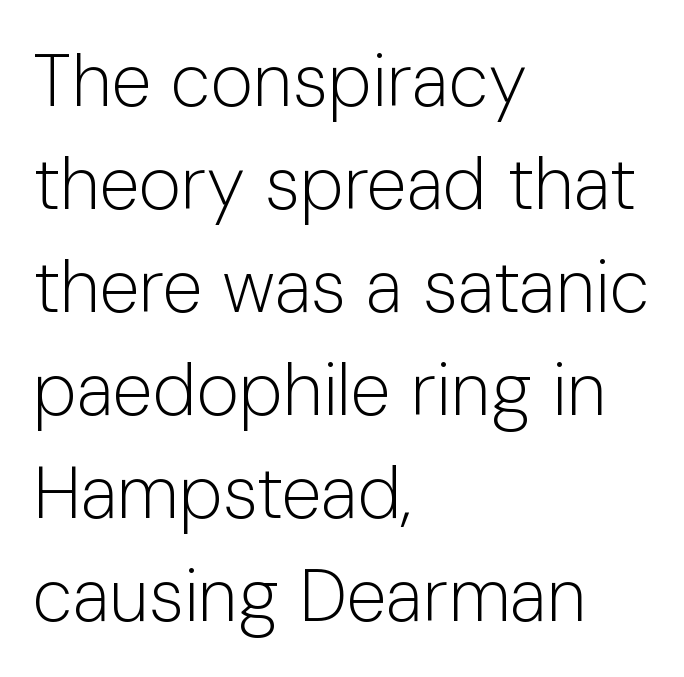
The image shows 73 px light sans-serif type, upright; set left-aligned, normal line spacing (1.41x), normal letter spacing, not underlined; low stroke contrast and a medium x-height.
